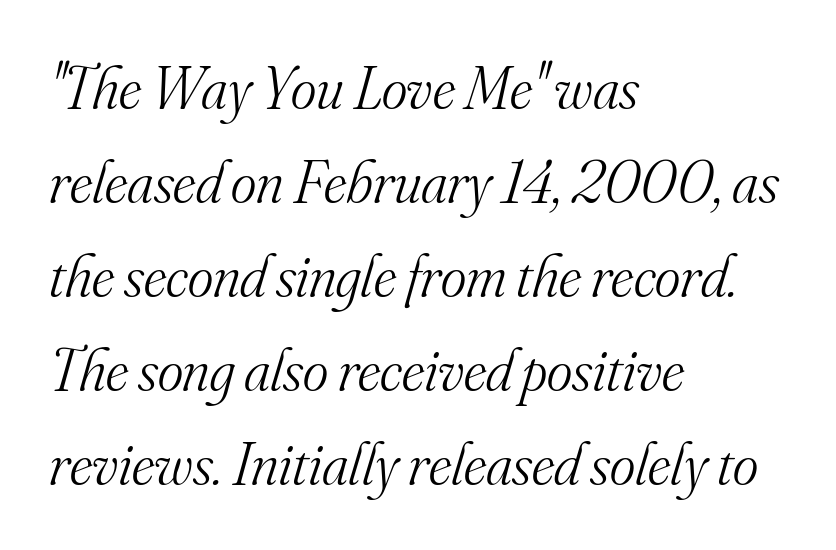
Q: Is the text bold? A: No.
Q: Is the text italic (slanted)? A: Yes, it leans right by about 16 degrees.
Q: Is the typeface a serif or a sans-serif typeface? A: Serif.
Q: Is the text underlined? A: No.
Q: How is the paragraph aligned? A: Left-aligned.
Q: Is the spacing between letters normal or unusually wide? A: Normal.
Q: Is the spacing between lines tight, normal or loose? A: Normal.
Q: Width (condensed, normal, or wide)? A: Normal.
Q: Stroke contrast? A: Medium.
Q: x-height? A: Small.
Q: Monospaced? A: No.
